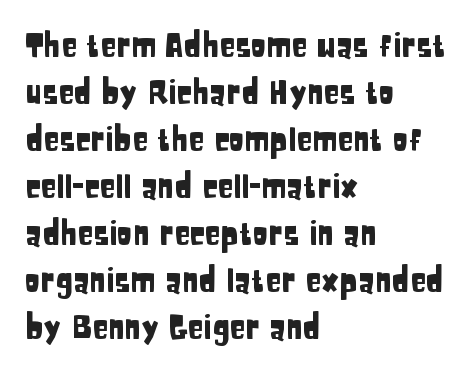
Characters follow at the spacing the type designer built in. Leftover space on each line is placed entirely after the last word. Looks like regular typesetting: each glyph gets only the width it needs. Is there much room between lines? A standard amount, neither cramped nor airy. Only glyphs here, with clear space below each row. Regarding serifs, this sample does without them.
